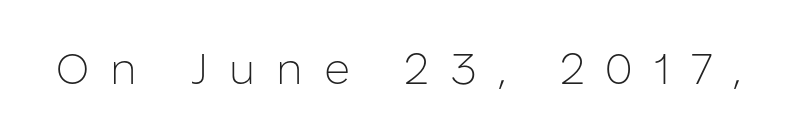
Q: Is the text bold? A: No.
Q: Is the text italic (slanted)? A: No, it is upright.
Q: Is the typeface a serif or a sans-serif typeface? A: Sans-serif.
Q: Is the text underlined? A: No.
Q: Is the spacing between letters normal or unusually wide? A: Unusually wide.
Q: Width (condensed, normal, or wide)? A: Normal.
Q: Stroke contrast? A: Low.
Q: x-height? A: Medium.
Q: Monospaced? A: No.
